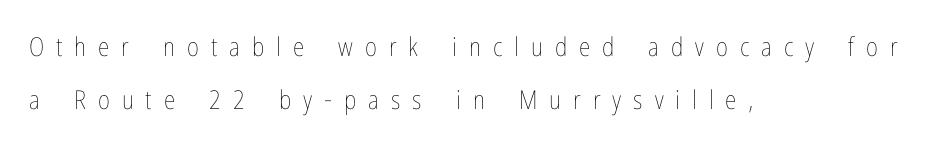
{"italic": "no", "bold": "no", "underline": "no", "align": "left", "line_spacing": "loose", "line_spacing_ratio": 2.04, "letter_spacing": "wide", "letter_spacing_em": 0.46, "glyph_px": 26}
